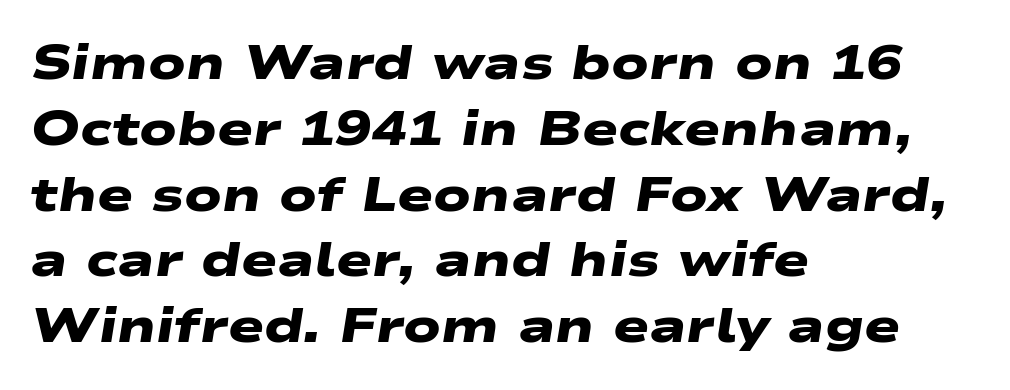
These lines carry a lot of weight — the face is fully bold. You could not count columns in this text — the font is proportionally spaced. Words float on clear page, feet unadorned. The horizontal fit of the characters is conventional and even. A student would call this left alignment; a typographer would say flush left, rag right.
